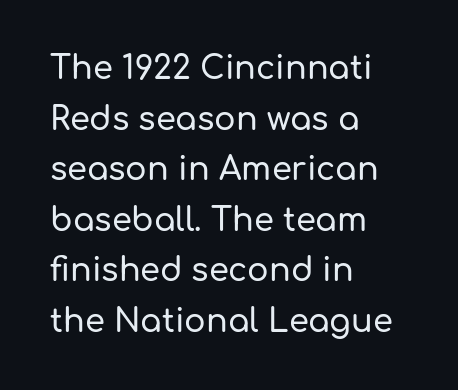
{"serif": "no", "italic": "no", "width": "normal", "stroke_contrast": "low", "x_height": "medium", "monospaced": "no", "underline": "no", "align": "left", "line_spacing": "normal", "line_spacing_ratio": 1.58, "letter_spacing": "normal", "letter_spacing_em": 0.0, "glyph_px": 32}
